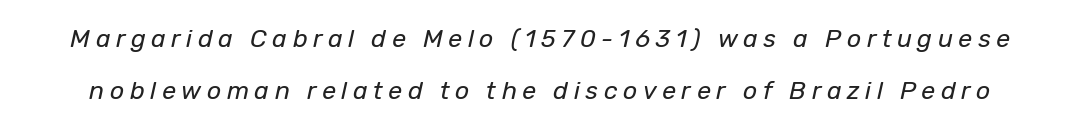
Check the space under the baseline: it is left empty. The leading is generous, giving the passage an open texture. The axis of the letterforms is tilted away from vertical. A typesetter would call this heavily tracked-out type. Vertical stems look standard width or narrower in stroke.
